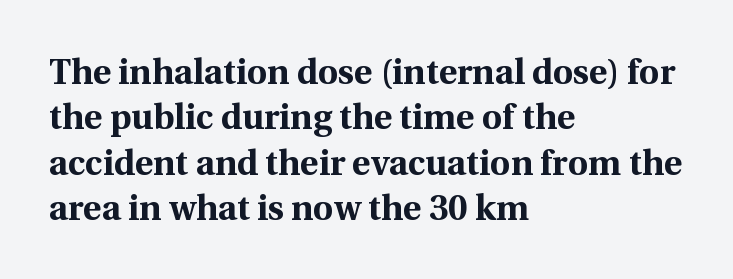
{"serif": "yes", "italic": "no", "bold": "yes", "weight": "bold", "width": "normal", "x_height": "medium", "monospaced": "no", "underline": "no", "align": "left", "line_spacing": "normal", "line_spacing_ratio": 1.3, "letter_spacing": "normal", "letter_spacing_em": 0.0, "glyph_px": 35}
